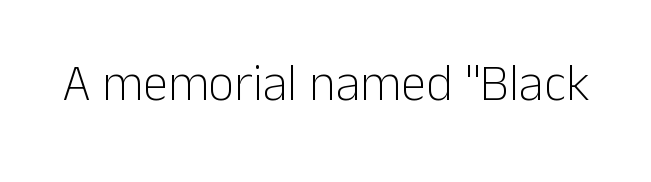
Underline: absent. Nothing heavy about these letters — not bold at all. The letters sit at their default tracking, neither squeezed nor spread. Looks like regular typesetting: each glyph gets only the width it needs. The lettering holds an erect, upright posture throughout.
